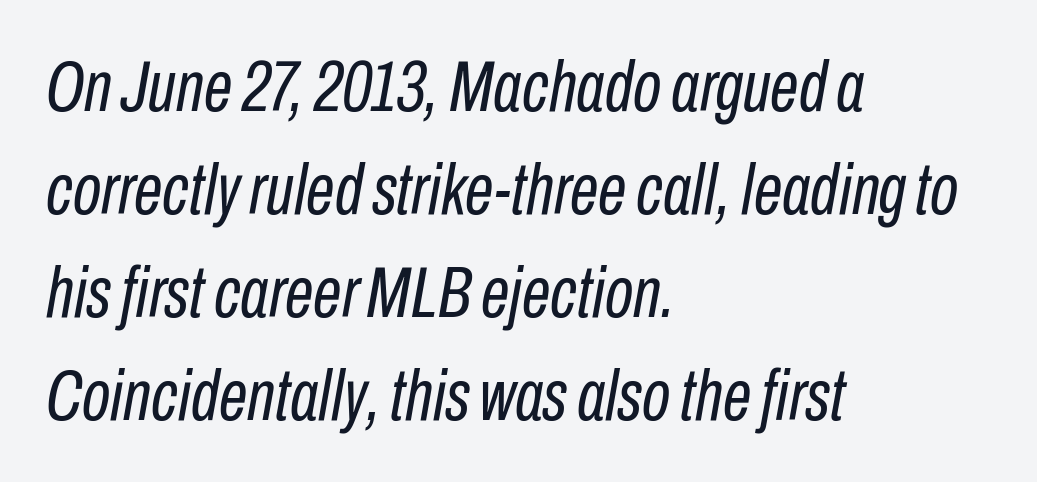
{"italic": "yes", "lean": "right", "slant_degrees": 10, "bold": "no", "weight": "regular", "width": "condensed", "stroke_contrast": "low", "x_height": "medium", "monospaced": "no", "underline": "no", "align": "left", "line_spacing": "normal", "line_spacing_ratio": 1.41, "letter_spacing": "normal", "letter_spacing_em": 0.0, "glyph_px": 73}
